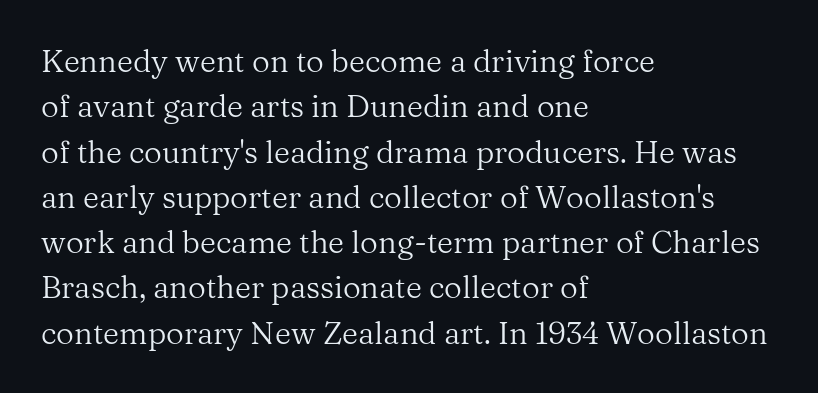
The image shows 31 px regular-weight serif type, upright; set left-aligned, normal line spacing (1.46x), normal letter spacing, not underlined; medium stroke contrast and a medium x-height.
